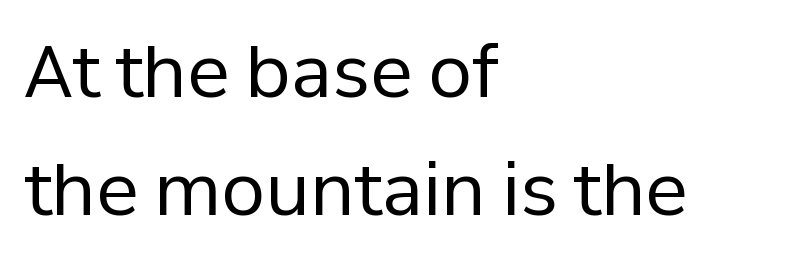
Q: Is the text bold? A: No.
Q: Is the text italic (slanted)? A: No, it is upright.
Q: Is the typeface a serif or a sans-serif typeface? A: Sans-serif.
Q: Is the text underlined? A: No.
Q: How is the paragraph aligned? A: Left-aligned.
Q: Is the spacing between letters normal or unusually wide? A: Normal.
Q: Is the spacing between lines tight, normal or loose? A: Normal.
Q: Width (condensed, normal, or wide)? A: Normal.
Q: Stroke contrast? A: Low.
Q: x-height? A: Medium.
Q: Monospaced? A: No.
